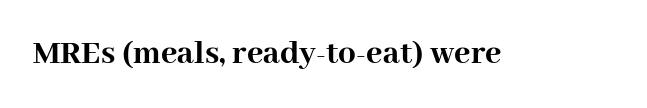
Q: Is the text bold? A: Yes.
Q: Is the text italic (slanted)? A: No, it is upright.
Q: Is the typeface a serif or a sans-serif typeface? A: Serif.
Q: Is the text underlined? A: No.
Q: Is the spacing between letters normal or unusually wide? A: Normal.
Q: Width (condensed, normal, or wide)? A: Normal.
Q: Stroke contrast? A: High.
Q: x-height? A: Medium.
Q: Monospaced? A: No.
